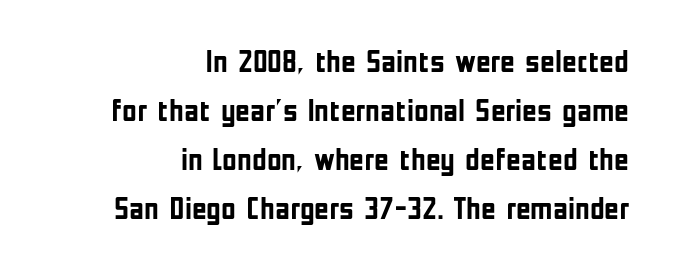
Q: Is the text bold? A: Yes.
Q: Is the text italic (slanted)? A: No, it is upright.
Q: Is the typeface a serif or a sans-serif typeface? A: Sans-serif.
Q: Is the text underlined? A: No.
Q: How is the paragraph aligned? A: Right-aligned.
Q: Is the spacing between letters normal or unusually wide? A: Normal.
Q: Is the spacing between lines tight, normal or loose? A: Normal.
Q: Width (condensed, normal, or wide)? A: Condensed.
Q: Stroke contrast? A: Low.
Q: x-height? A: Medium.
Q: Monospaced? A: No.
